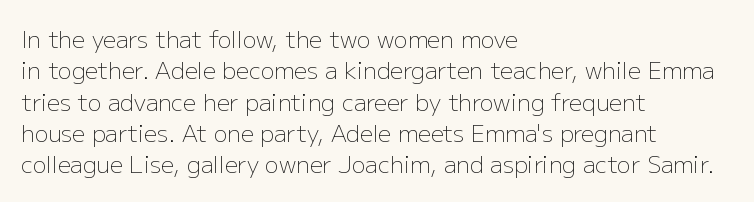
One glance says typical: line gaps are just what's usual. What stands out about the letter spacing? Nothing — it is the standard amount. This reads as an unemphasized weight, regular at the heaviest. The text block is weighted toward the left margin, trailing off unevenly rightward. Descender tails drop into unmarked territory. The specimen reads as upright at a glance.
